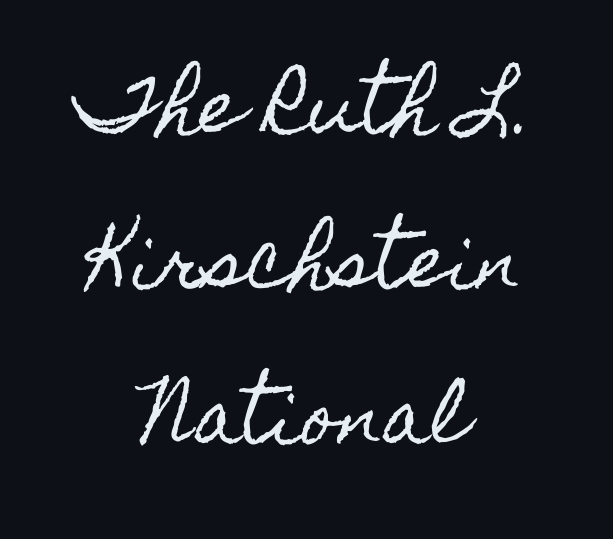
{"width": "condensed", "x_height": "small", "monospaced": "no", "underline": "no", "align": "center", "line_spacing": "loose", "line_spacing_ratio": 2.15, "letter_spacing": "normal", "letter_spacing_em": 0.0, "glyph_px": 72}
